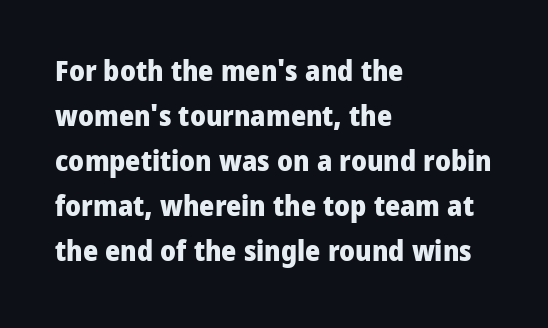
Tracking value appears to be zero — textbook default spacing. No italicization has been applied; the sample stays upright. All the whitespace from short lines collects on the right. Here the designer chose a conventional face with non-uniform glyph widths.
